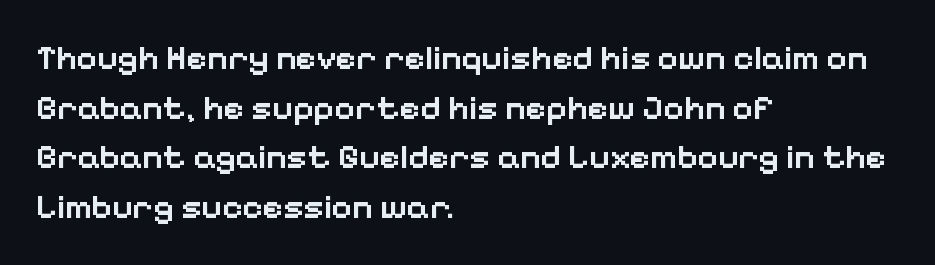
{"serif": "no", "italic": "no", "bold": "semi", "weight": "semibold", "width": "normal", "stroke_contrast": "low", "x_height": "medium", "monospaced": "no", "underline": "no", "align": "left", "line_spacing": "normal", "line_spacing_ratio": 1.42, "letter_spacing": "normal", "letter_spacing_em": 0.0, "glyph_px": 35}
